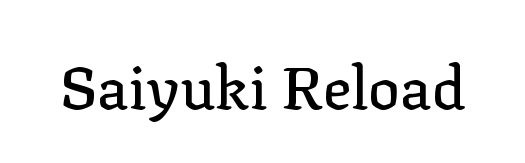
The image shows 59 px serif type, upright; set normal letter spacing, not underlined; low stroke contrast and a medium x-height.
